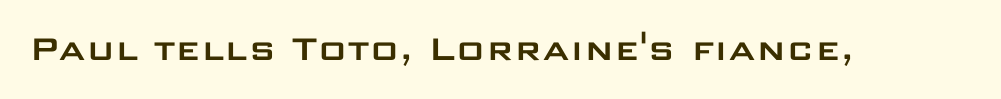
Q: Is the text italic (slanted)? A: No, it is upright.
Q: Is the typeface a serif or a sans-serif typeface? A: Sans-serif.
Q: Is the text underlined? A: No.
Q: Is the spacing between letters normal or unusually wide? A: Normal.
Q: Width (condensed, normal, or wide)? A: Wide.
Q: Stroke contrast? A: Low.
Q: x-height? A: Large.
Q: Monospaced? A: No.
